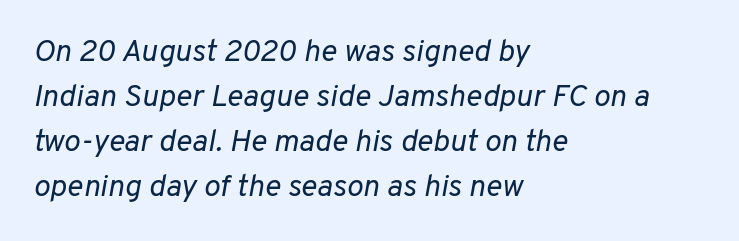
{"italic": "yes", "lean": "right", "slant_degrees": 10, "bold": "no", "weight": "regular", "width": "normal", "stroke_contrast": "low", "x_height": "medium", "monospaced": "no", "underline": "no", "align": "left", "line_spacing": "normal", "line_spacing_ratio": 1.45, "letter_spacing": "normal", "letter_spacing_em": 0.0, "glyph_px": 31}
